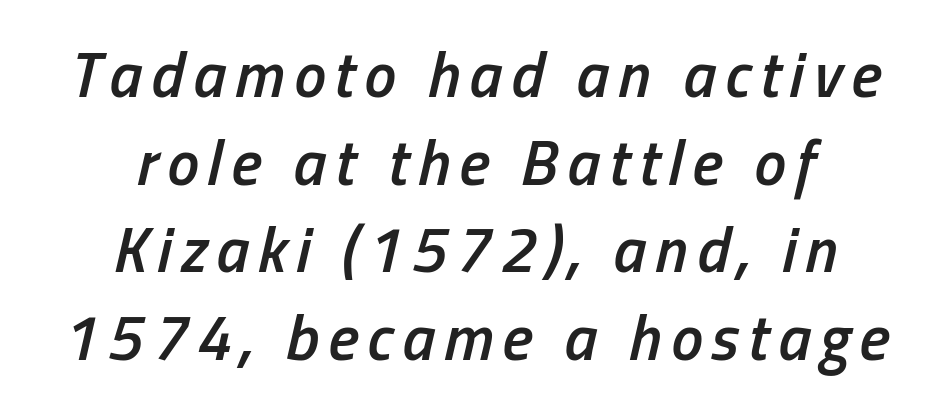
Q: Is the text bold? A: Semi-bold.
Q: Is the text italic (slanted)? A: Yes, it leans right by about 13 degrees.
Q: Is the text underlined? A: No.
Q: How is the paragraph aligned? A: Centered.
Q: Is the spacing between lines tight, normal or loose? A: Normal.
Q: Width (condensed, normal, or wide)? A: Condensed.
Q: Stroke contrast? A: Low.
Q: x-height? A: Medium.
Q: Monospaced? A: No.
